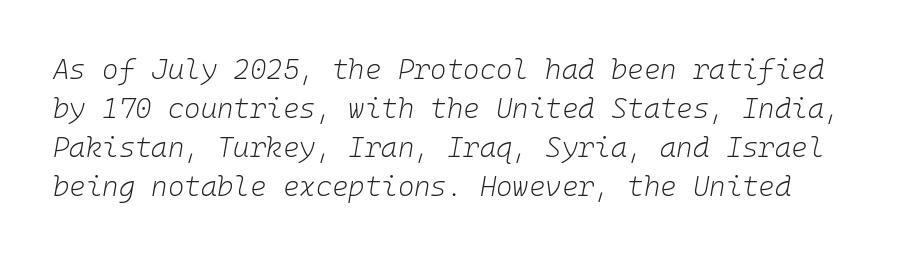
Q: Is the text bold? A: No.
Q: Is the text italic (slanted)? A: Yes, it leans right by about 10 degrees.
Q: Is the text underlined? A: No.
Q: Is the spacing between letters normal or unusually wide? A: Normal.
Q: Is the spacing between lines tight, normal or loose? A: Normal.
Q: Width (condensed, normal, or wide)? A: Normal.
Q: Stroke contrast? A: Low.
Q: x-height? A: Medium.
Q: Monospaced? A: Yes.
